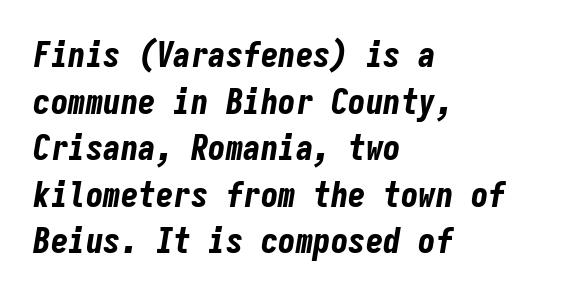
The lines in this sample share a left origin and differ only in where they stop. Letters rest on an invisible, unmarked baseline. Characters are canted at an angle relative to the baseline's perpendicular. A typesetter would call this leading conventional body-copy spacing.
